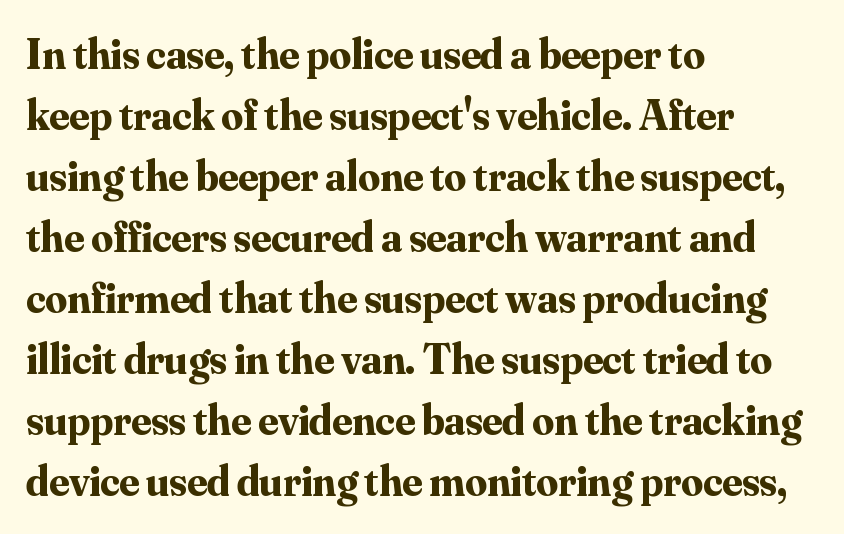
Q: Is the text bold? A: Yes.
Q: Is the text italic (slanted)? A: No, it is upright.
Q: Is the typeface a serif or a sans-serif typeface? A: Serif.
Q: Is the text underlined? A: No.
Q: How is the paragraph aligned? A: Left-aligned.
Q: Is the spacing between letters normal or unusually wide? A: Normal.
Q: Is the spacing between lines tight, normal or loose? A: Normal.
Q: Width (condensed, normal, or wide)? A: Normal.
Q: Stroke contrast? A: Medium.
Q: x-height? A: Small.
Q: Monospaced? A: No.
